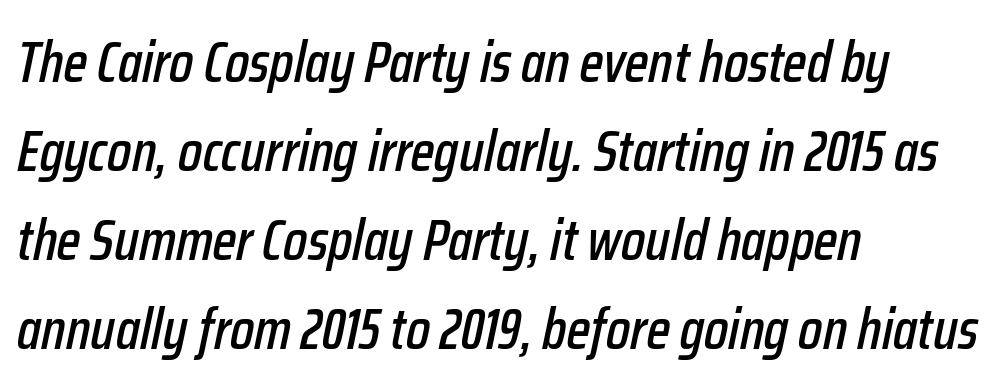
Proportional: the letters do not fall into vertical columns. Is the block centered? No — it sits flush against the left margin. There's an unmistakable incline to the writing here. A typesetter would call this leading conventional body-copy spacing.
